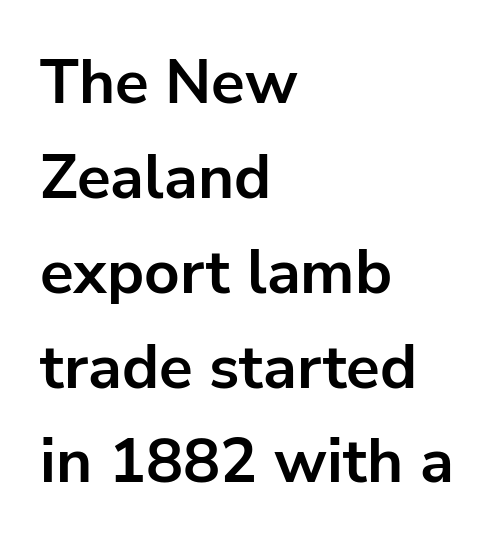
The image shows 62 px bold sans-serif type, upright; set left-aligned, normal line spacing (1.53x), normal letter spacing, not underlined; low stroke contrast and a medium x-height.
